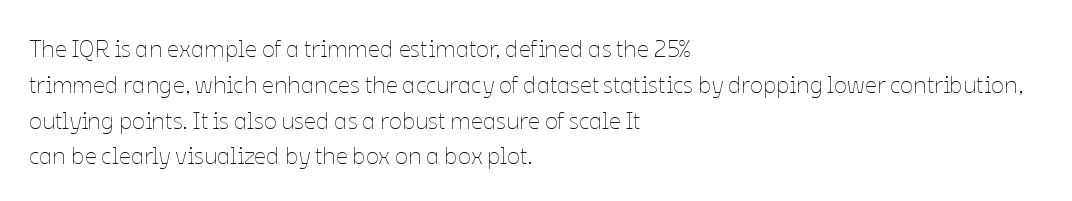
{"italic": "no", "bold": "no", "underline": "no", "align": "left", "line_spacing": "normal", "line_spacing_ratio": 1.49, "letter_spacing": "normal", "letter_spacing_em": 0.0, "glyph_px": 24}
